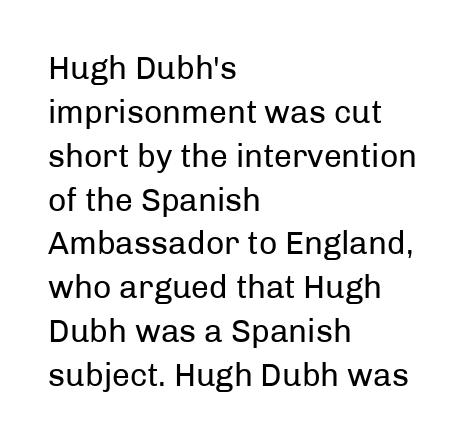
The image shows 32 px regular-weight sans-serif type, upright; set left-aligned, normal line spacing (1.37x), normal letter spacing, not underlined; low stroke contrast and a medium x-height.
